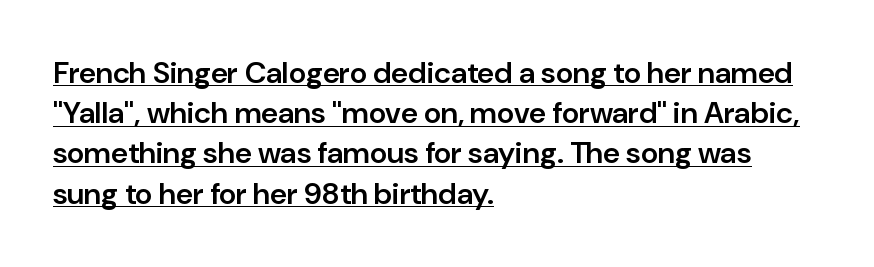
Q: Is the text bold? A: Semi-bold.
Q: Is the text italic (slanted)? A: No, it is upright.
Q: Is the typeface a serif or a sans-serif typeface? A: Sans-serif.
Q: Is the text underlined? A: Yes.
Q: How is the paragraph aligned? A: Left-aligned.
Q: Is the spacing between letters normal or unusually wide? A: Normal.
Q: Is the spacing between lines tight, normal or loose? A: Normal.
Q: Width (condensed, normal, or wide)? A: Normal.
Q: Stroke contrast? A: Low.
Q: x-height? A: Medium.
Q: Monospaced? A: No.
